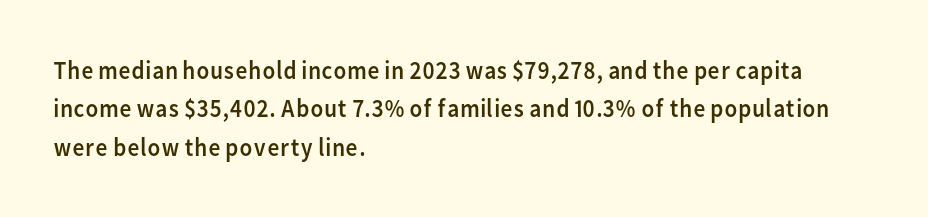
The image shows 26 px text type, upright; set left-aligned, normal line spacing (1.48x), normal letter spacing, not underlined.
